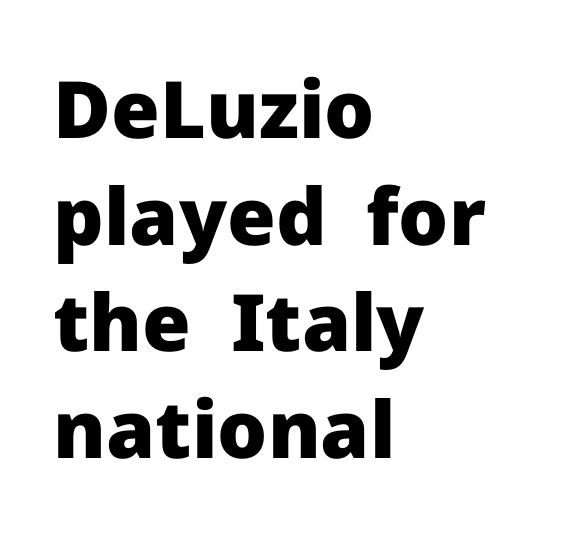
The lines in this sample share a left origin and differ only in where they stop. Spacing between characters is what you'd get straight out of the box. Reading down the column, the eye jumps a familiar distance to each next line. Proportional: the letters do not fall into vertical columns. Nobody drew a line under any word here.
